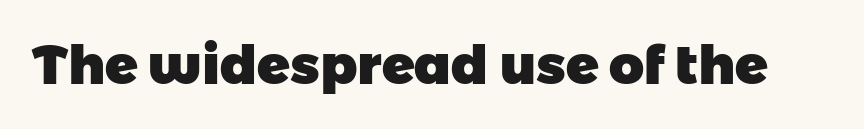
{"serif": "no", "bold": "yes", "weight": "heavy", "width": "normal", "stroke_contrast": "low", "x_height": "medium", "monospaced": "no", "underline": "no", "letter_spacing": "normal", "letter_spacing_em": 0.0, "glyph_px": 54}
